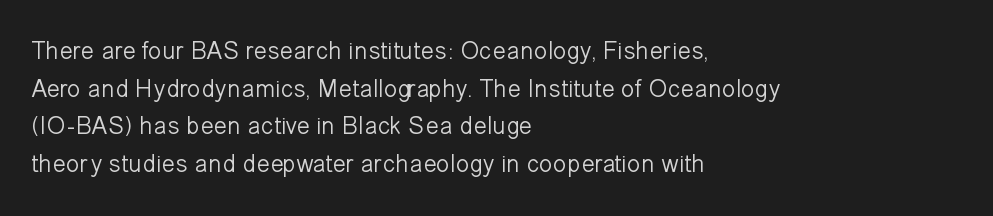
The face used here is rendered with its standard letterfit. Just letters on the line, the space beneath them empty. Caption: face not bold, strokes unweighted. Line spacing here is normal.
